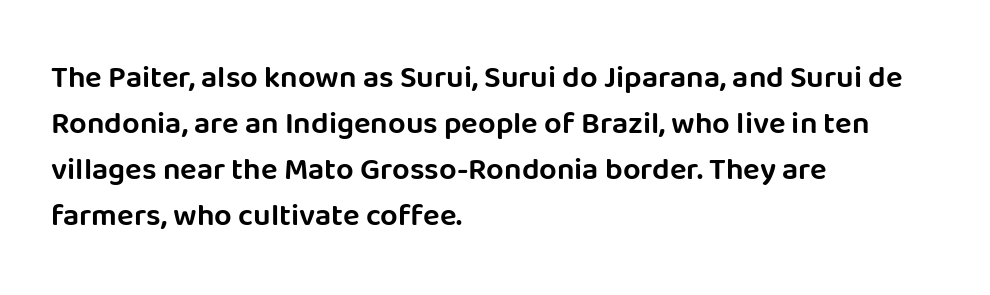
Q: Is the text italic (slanted)? A: No, it is upright.
Q: Is the typeface a serif or a sans-serif typeface? A: Sans-serif.
Q: Is the text underlined? A: No.
Q: How is the paragraph aligned? A: Left-aligned.
Q: Is the spacing between letters normal or unusually wide? A: Normal.
Q: Is the spacing between lines tight, normal or loose? A: Normal.
Q: Width (condensed, normal, or wide)? A: Normal.
Q: Stroke contrast? A: Low.
Q: x-height? A: Large.
Q: Monospaced? A: No.
